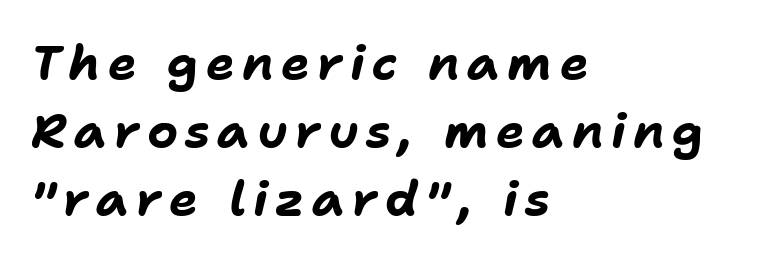
{"italic": "yes", "lean": "right", "slant_degrees": 11, "bold": "yes", "weight": "bold", "width": "normal", "stroke_contrast": "low", "x_height": "medium", "monospaced": "no", "underline": "no", "align": "left", "line_spacing": "normal", "line_spacing_ratio": 1.42, "glyph_px": 48}
